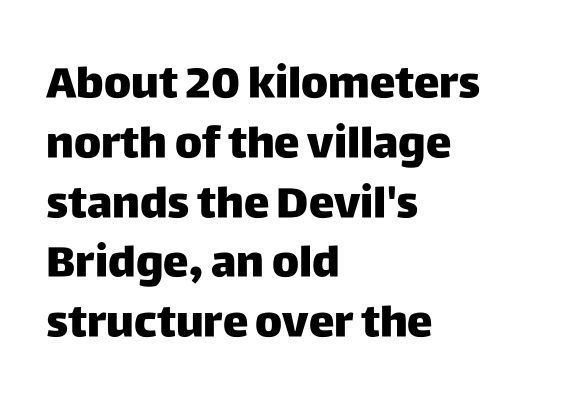
Q: Is the text bold? A: Yes.
Q: Is the text italic (slanted)? A: No, it is upright.
Q: Is the typeface a serif or a sans-serif typeface? A: Sans-serif.
Q: Is the text underlined? A: No.
Q: How is the paragraph aligned? A: Left-aligned.
Q: Is the spacing between letters normal or unusually wide? A: Normal.
Q: Is the spacing between lines tight, normal or loose? A: Normal.
Q: Width (condensed, normal, or wide)? A: Normal.
Q: Stroke contrast? A: Low.
Q: x-height? A: Large.
Q: Monospaced? A: No.
